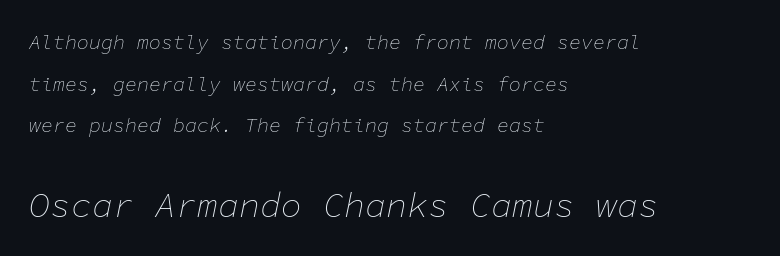
Does the lettering tilt? It does — this is italic. Vertical spacing — loose. Line starts are locked; line ends wander. The gap between lines stays unmarked. On a weight scale, this lands at 450 or below.
